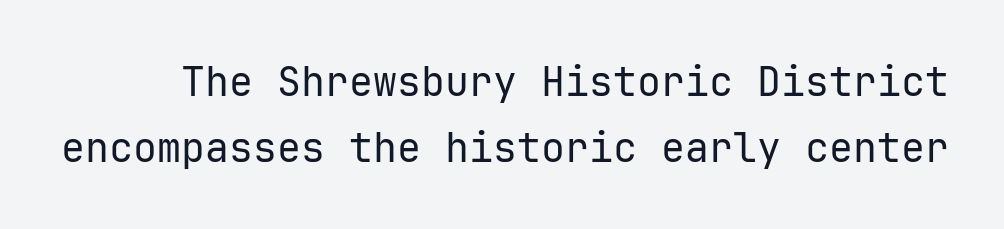
Q: Is the text bold? A: No.
Q: Is the text italic (slanted)? A: No, it is upright.
Q: Is the typeface a serif or a sans-serif typeface? A: Sans-serif.
Q: Is the text underlined? A: No.
Q: Is the spacing between letters normal or unusually wide? A: Normal.
Q: Is the spacing between lines tight, normal or loose? A: Normal.
Q: Width (condensed, normal, or wide)? A: Normal.
Q: Stroke contrast? A: Low.
Q: x-height? A: Medium.
Q: Monospaced? A: Yes.
